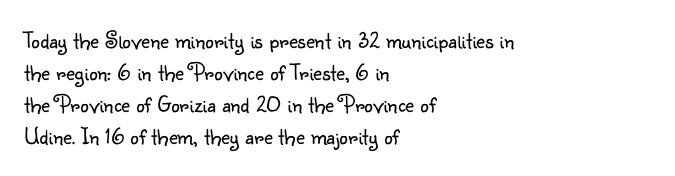
{"italic": "no", "bold": "no", "underline": "no", "align": "left", "line_spacing": "normal", "line_spacing_ratio": 1.33, "letter_spacing": "normal", "letter_spacing_em": 0.0, "glyph_px": 24}
